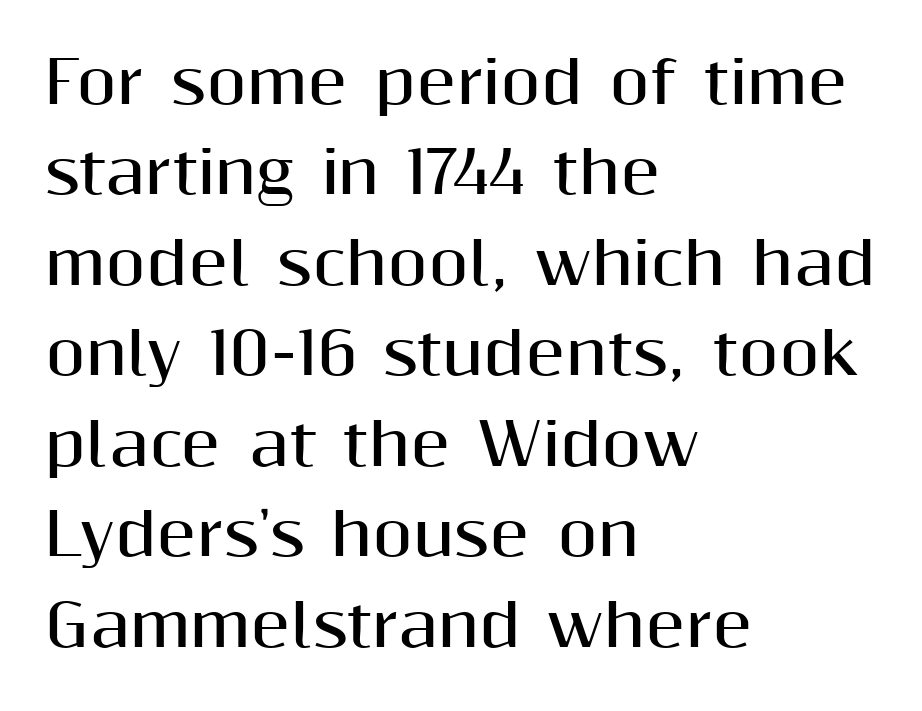
The image shows 58 px bold sans-serif type, upright; set left-aligned, normal line spacing (1.56x), normal letter spacing, not underlined; medium stroke contrast and a medium x-height.
